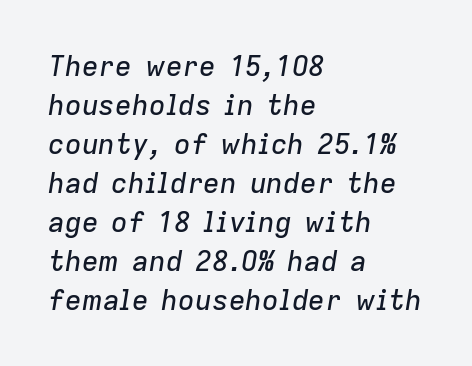
Q: Is the text italic (slanted)? A: Yes, it leans right by about 9 degrees.
Q: Is the text underlined? A: No.
Q: How is the paragraph aligned? A: Left-aligned.
Q: Is the spacing between letters normal or unusually wide? A: Normal.
Q: Is the spacing between lines tight, normal or loose? A: Normal.
Q: Width (condensed, normal, or wide)? A: Normal.
Q: Stroke contrast? A: Low.
Q: x-height? A: Medium.
Q: Monospaced? A: No.
